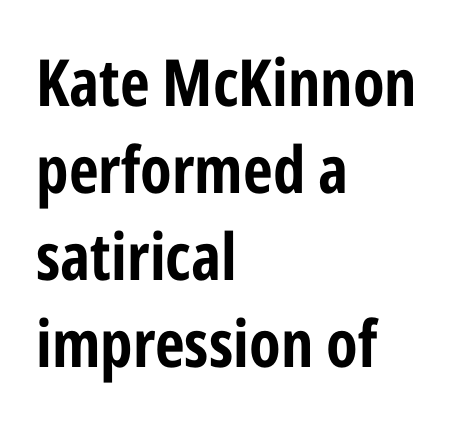
Does the lettering tilt? It doesn't — this is upright. The passage shown is typed in a proportional face where columns would drift. The rendering shows plain stroke endings on the letterforms — a sans-serif design. Students, note that the glyphs here touch the page at normal intervals. Plenty of ink on the page — the face is bold.
